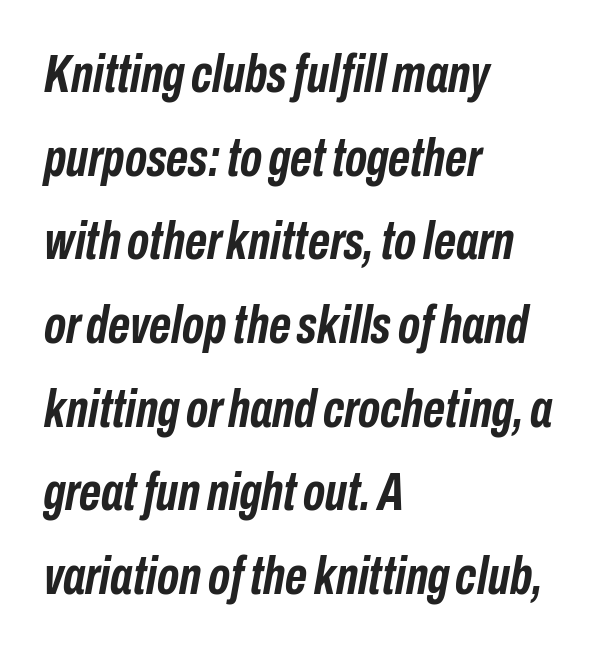
The block of text has a typical density, with ordinary space between rows. A student would call this left alignment; a typographer would say flush left, rag right. The gap between lines stays unmarked. Varying glyph widths throughout — classic text-font behaviour. Designer's note — italics engaged.
